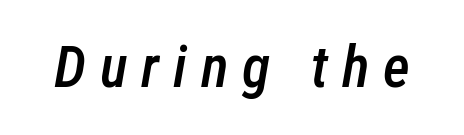
Q: Is the text bold? A: Semi-bold.
Q: Is the text italic (slanted)? A: Yes, it leans right by about 12 degrees.
Q: Is the text underlined? A: No.
Q: Is the spacing between letters normal or unusually wide? A: Unusually wide.
Q: Width (condensed, normal, or wide)? A: Condensed.
Q: Stroke contrast? A: Low.
Q: x-height? A: Medium.
Q: Monospaced? A: No.
